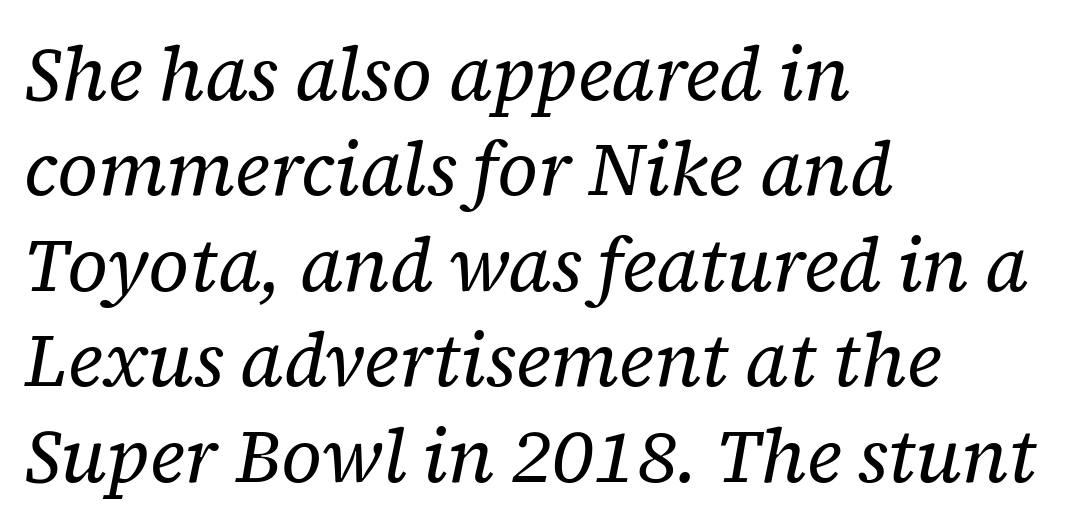
Is this a fixed-width face? No — the glyphs have proportional, varying widths. Descenders are the only things crossing below the line. The cut favours lightness, reaching ordinary text weight at its darkest. Horizontal alignment here is leftward, the default for most running prose.
